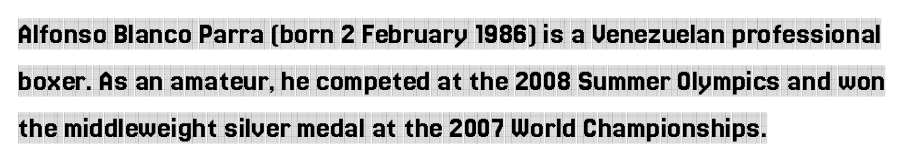
Nobody drew a line under any word here. Ordinary non-slanted type is in use. This sample has the flowing, uneven cadence of proportional lettering. Letter spacing: default. The typeface chosen for these lines features serifs. Reading down the block, your eye returns to a fixed left position each line.
